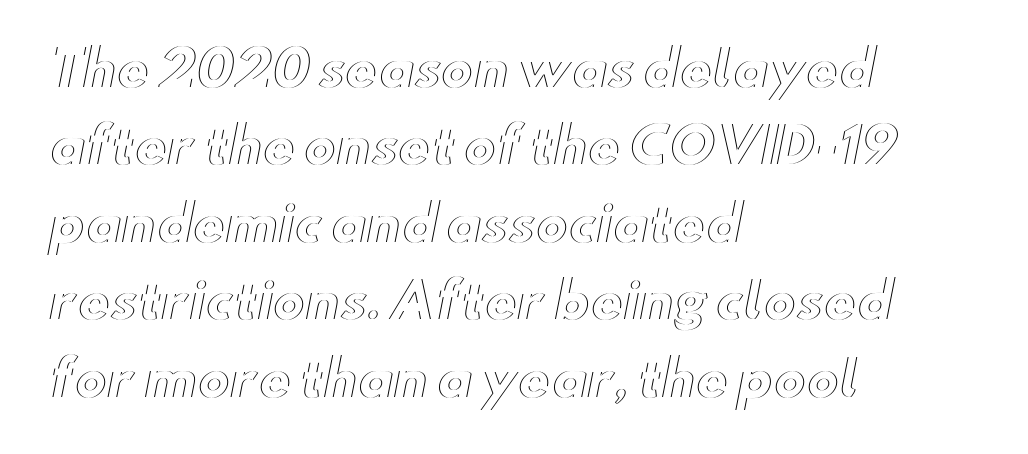
Q: Is the text italic (slanted)? A: Yes.
Q: Is the text underlined? A: No.
Q: How is the paragraph aligned? A: Left-aligned.
Q: Is the spacing between letters normal or unusually wide? A: Normal.
Q: Is the spacing between lines tight, normal or loose? A: Normal.
Q: Width (condensed, normal, or wide)? A: Wide.
Q: x-height? A: Small.
Q: Monospaced? A: No.
